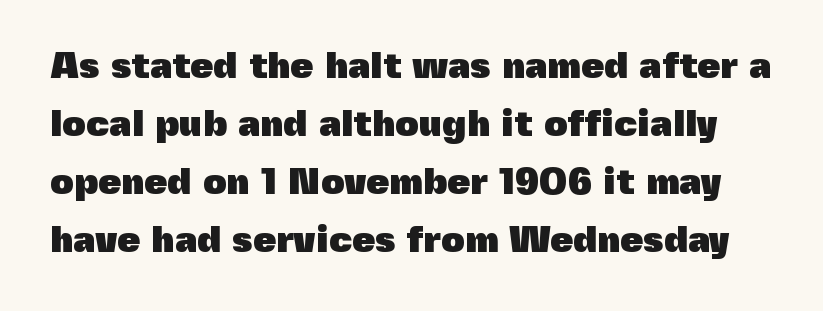
{"serif": "no", "italic": "no", "bold": "yes", "weight": "heavy", "width": "normal", "x_height": "medium", "monospaced": "no", "underline": "no", "line_spacing": "normal", "line_spacing_ratio": 1.57, "letter_spacing": "normal", "letter_spacing_em": 0.0, "glyph_px": 37}
